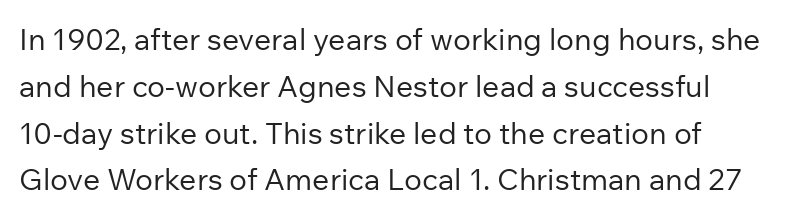
The image shows 30 px regular-weight sans-serif type, upright; set left-aligned, normal line spacing (1.56x), normal letter spacing, not underlined; low stroke contrast and a medium x-height.
